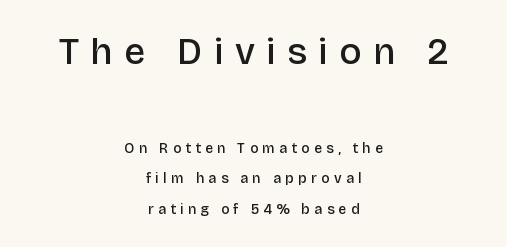
Type size steps down from the first block to the second. The type sits square on the baseline with zero lean. Caption: expanded tracking, letters set apart. Proportional: the letters do not fall into vertical columns. The passage shown stacks its lines with a broad gap. A typesetter would label this face a sans.
